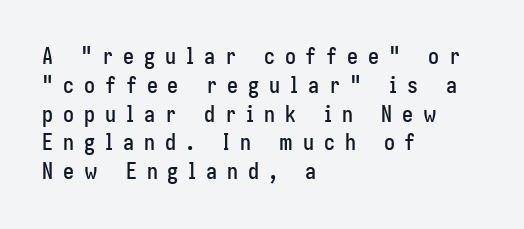
Q: Is the text italic (slanted)? A: No, it is upright.
Q: Is the text underlined? A: No.
Q: How is the paragraph aligned? A: Left-aligned.
Q: Is the spacing between letters normal or unusually wide? A: Unusually wide.
Q: Is the spacing between lines tight, normal or loose? A: Normal.
